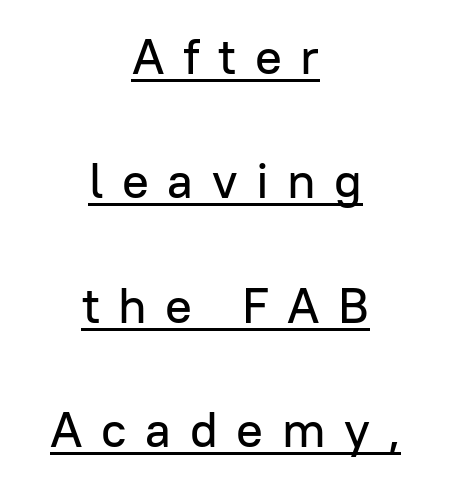
The image shows 50 px sans-serif type, upright; set centered, loose line spacing (2.49x), unusually wide letter spacing (+0.37 em), underlined; low stroke contrast and a medium x-height.
